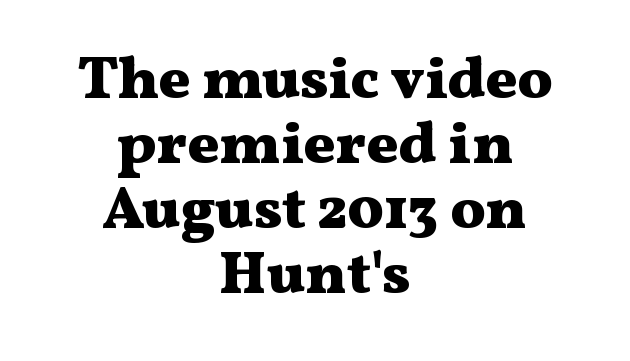
The image shows 59 px heavy, wide serif type, upright; set centered, tight line spacing (1.1x), normal letter spacing, not underlined; medium stroke contrast and a medium x-height.
